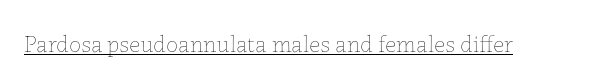
The image shows 24 px text type, upright; set normal letter spacing, underlined.
